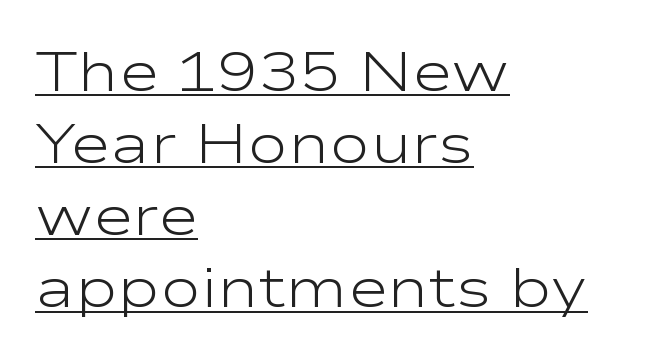
Q: Is the text bold? A: No.
Q: Is the text italic (slanted)? A: No, it is upright.
Q: Is the typeface a serif or a sans-serif typeface? A: Sans-serif.
Q: Is the text underlined? A: Yes.
Q: How is the paragraph aligned? A: Left-aligned.
Q: Is the spacing between letters normal or unusually wide? A: Normal.
Q: Is the spacing between lines tight, normal or loose? A: Normal.
Q: Width (condensed, normal, or wide)? A: Wide.
Q: Stroke contrast? A: Low.
Q: x-height? A: Medium.
Q: Monospaced? A: No.
